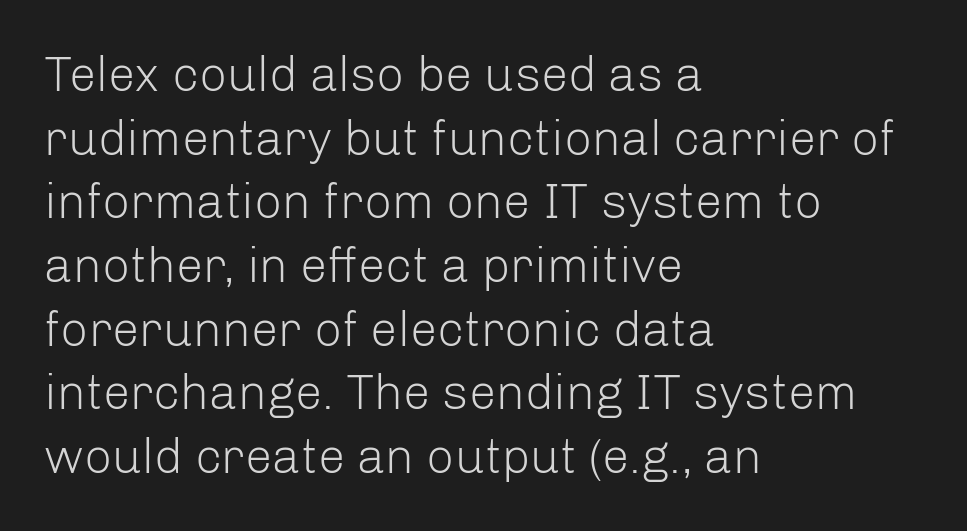
{"serif": "no", "italic": "no", "bold": "no", "weight": "light", "width": "normal", "stroke_contrast": "low", "x_height": "medium", "monospaced": "no", "underline": "no", "align": "left", "line_spacing": "normal", "line_spacing_ratio": 1.3, "letter_spacing": "normal", "letter_spacing_em": 0.0, "glyph_px": 49}
